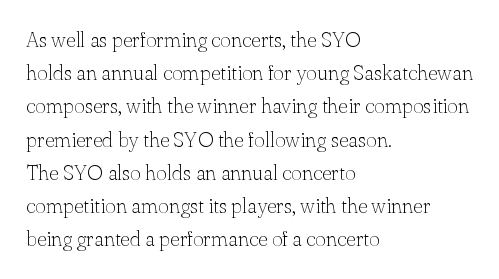
Q: Is the text bold? A: No.
Q: Is the text italic (slanted)? A: No, it is upright.
Q: Is the text underlined? A: No.
Q: How is the paragraph aligned? A: Left-aligned.
Q: Is the spacing between letters normal or unusually wide? A: Normal.
Q: Is the spacing between lines tight, normal or loose? A: Normal.
